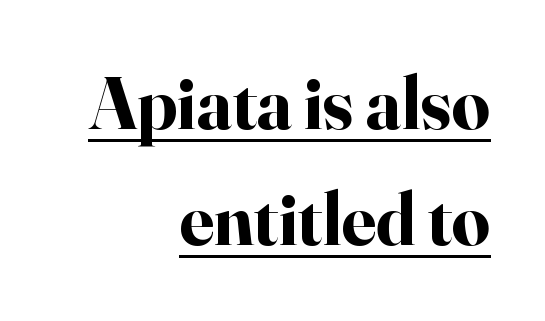
The image shows 75 px bold serif type, upright; set right-aligned, normal line spacing (1.55x), normal letter spacing, underlined; high stroke contrast and a small x-height.
